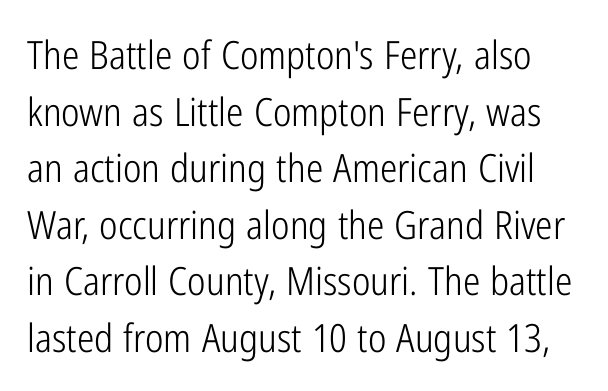
Q: Is the text bold? A: No.
Q: Is the text italic (slanted)? A: No, it is upright.
Q: Is the typeface a serif or a sans-serif typeface? A: Sans-serif.
Q: Is the text underlined? A: No.
Q: Is the spacing between letters normal or unusually wide? A: Normal.
Q: Is the spacing between lines tight, normal or loose? A: Normal.
Q: Width (condensed, normal, or wide)? A: Condensed.
Q: Stroke contrast? A: Low.
Q: x-height? A: Medium.
Q: Monospaced? A: No.
